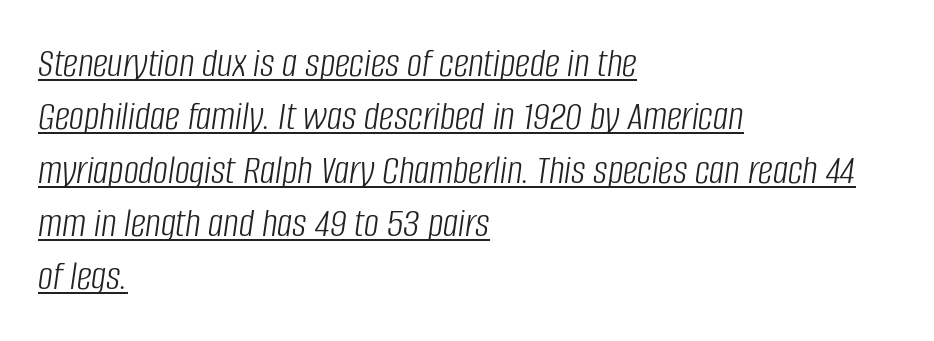
When letters slant like this, we call the style italic. Weight: not bold — regular or lighter. Inter-character spacing is left at the font's built-in metrics. Does a line run under the words? Yes, clearly.
